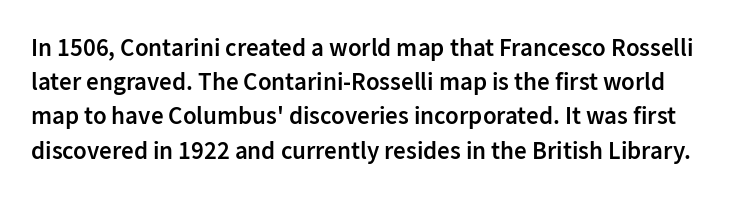
{"italic": "no", "bold": "semi", "underline": "no", "line_spacing": "normal", "line_spacing_ratio": 1.37, "letter_spacing": "normal", "letter_spacing_em": 0.0, "glyph_px": 25}
